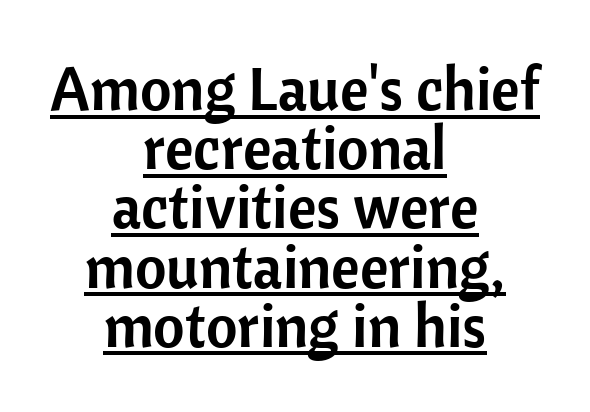
Q: Is the text italic (slanted)? A: No, it is upright.
Q: Is the typeface a serif or a sans-serif typeface? A: Sans-serif.
Q: Is the text underlined? A: Yes.
Q: How is the paragraph aligned? A: Centered.
Q: Is the spacing between letters normal or unusually wide? A: Normal.
Q: Is the spacing between lines tight, normal or loose? A: Tight.
Q: Width (condensed, normal, or wide)? A: Normal.
Q: Stroke contrast? A: Low.
Q: x-height? A: Medium.
Q: Monospaced? A: No.
